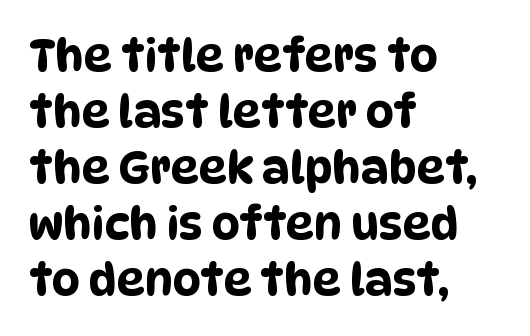
{"serif": "no", "width": "condensed", "stroke_contrast": "low", "x_height": "large", "monospaced": "no", "underline": "no", "align": "left", "line_spacing": "normal", "line_spacing_ratio": 1.27, "letter_spacing": "normal", "letter_spacing_em": 0.0, "glyph_px": 44}
